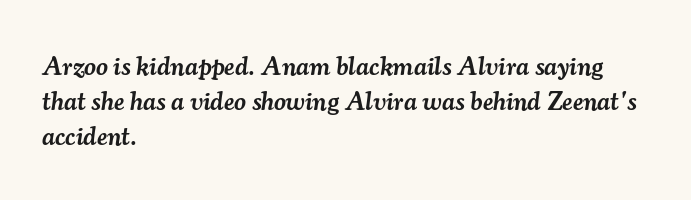
{"italic": "yes", "lean": "right", "slant_degrees": 7, "bold": "semi", "underline": "no", "align": "left", "line_spacing": "normal", "line_spacing_ratio": 1.35, "letter_spacing": "normal", "letter_spacing_em": 0.0, "glyph_px": 26}
